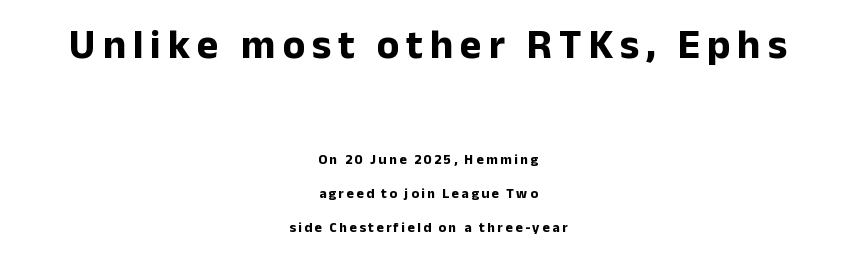
{"serif": "no", "italic": "no", "bold": "yes", "weight": "bold", "width": "normal", "stroke_contrast": "low", "x_height": "medium", "monospaced": "no", "underline": "no", "align": "center", "line_spacing": "loose", "line_spacing_ratio": 2.44, "larger_block": "first", "size_ratio": 2.93, "glyph_px": 41}
